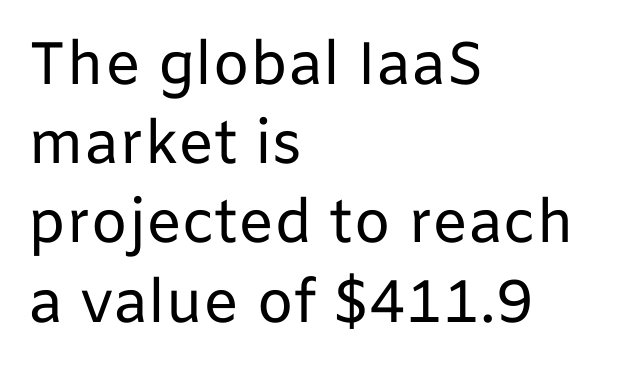
Q: Is the text bold? A: No.
Q: Is the text italic (slanted)? A: No, it is upright.
Q: Is the typeface a serif or a sans-serif typeface? A: Sans-serif.
Q: Is the text underlined? A: No.
Q: How is the paragraph aligned? A: Left-aligned.
Q: Is the spacing between letters normal or unusually wide? A: Normal.
Q: Is the spacing between lines tight, normal or loose? A: Normal.
Q: Width (condensed, normal, or wide)? A: Normal.
Q: Stroke contrast? A: Low.
Q: x-height? A: Medium.
Q: Monospaced? A: No.
